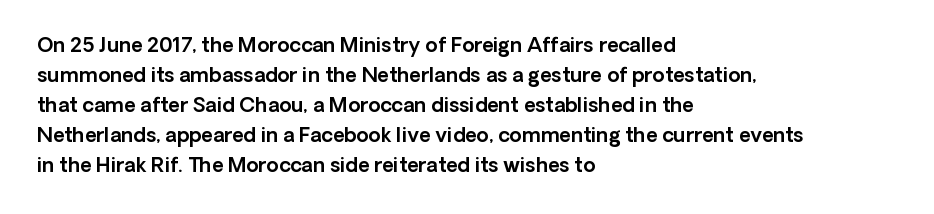
{"italic": "no", "underline": "no", "align": "left", "line_spacing": "normal", "line_spacing_ratio": 1.5, "letter_spacing": "normal", "letter_spacing_em": 0.0, "glyph_px": 20}
